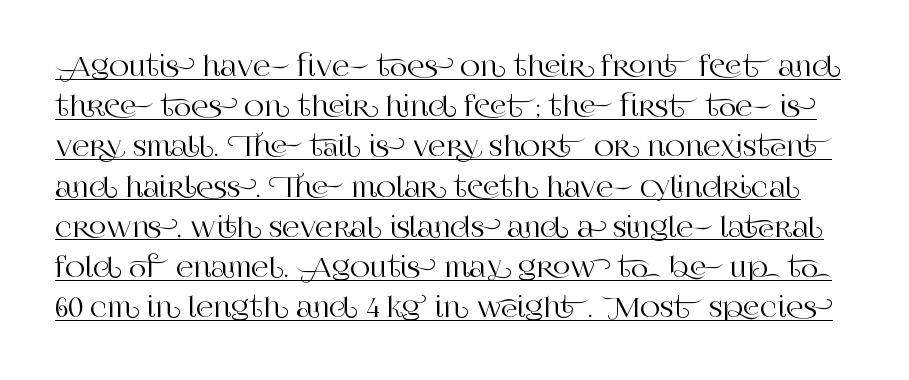
Horizontal bands of white between lines are of average thickness. This sample uses an upright cut, with every glyph sitting square on the baseline. Tracking here is standard; glyphs follow each other at the usual distance. Students, observe the line beneath the letters — that is underlining.
